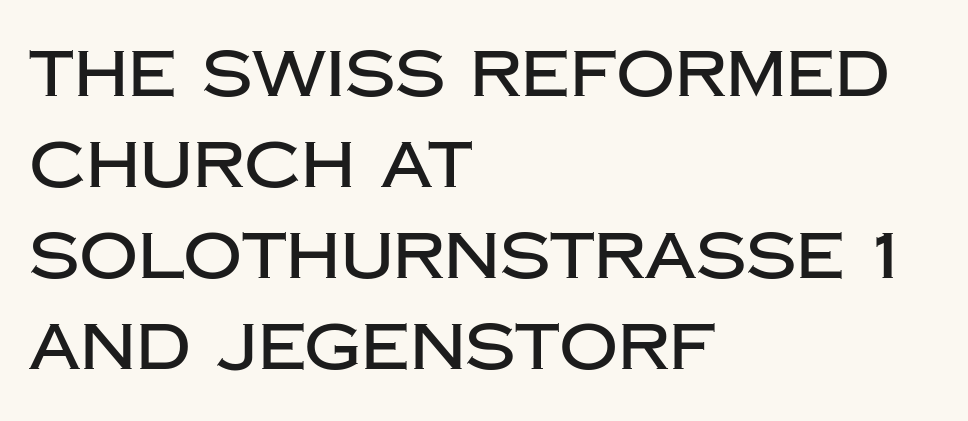
Q: Is the text italic (slanted)? A: No, it is upright.
Q: Is the typeface a serif or a sans-serif typeface? A: Sans-serif.
Q: Is the text underlined? A: No.
Q: How is the paragraph aligned? A: Left-aligned.
Q: Is the spacing between letters normal or unusually wide? A: Normal.
Q: Is the spacing between lines tight, normal or loose? A: Normal.
Q: Width (condensed, normal, or wide)? A: Normal.
Q: Stroke contrast? A: Low.
Q: x-height? A: Large.
Q: Monospaced? A: No.
